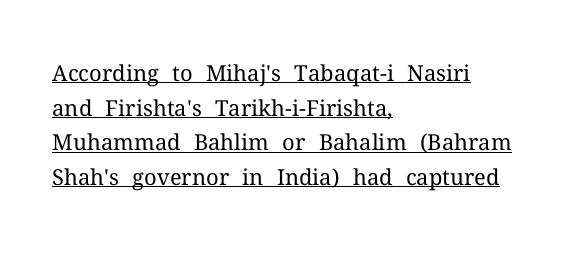
The image shows 22 px text type, upright; set left-aligned, normal line spacing (1.57x), normal letter spacing, underlined.
